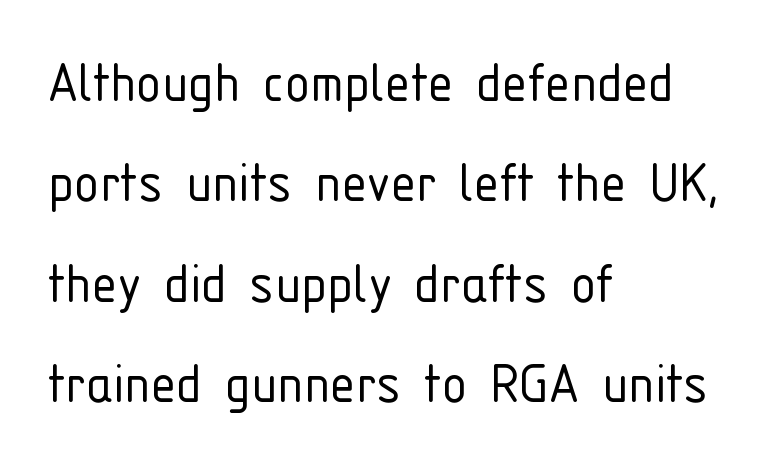
{"serif": "no", "italic": "no", "bold": "no", "weight": "light", "width": "condensed", "stroke_contrast": "low", "x_height": "medium", "monospaced": "no", "underline": "no", "align": "left", "line_spacing": "normal", "line_spacing_ratio": 1.57, "letter_spacing": "normal", "letter_spacing_em": 0.0, "glyph_px": 64}
